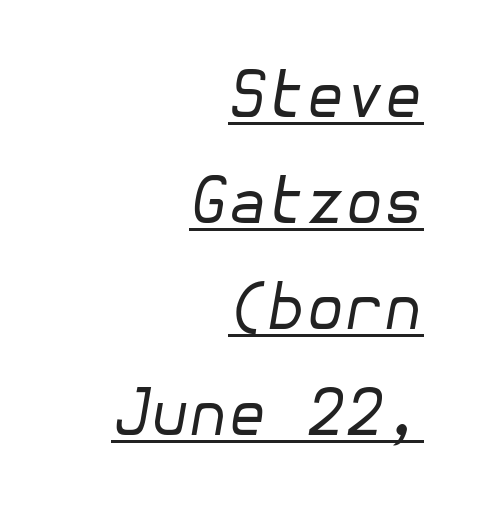
The image shows 63 px regular-weight type, italic (leaning right); set right-aligned, normal line spacing (1.68x), normal letter spacing, underlined; low stroke contrast and a medium x-height.
